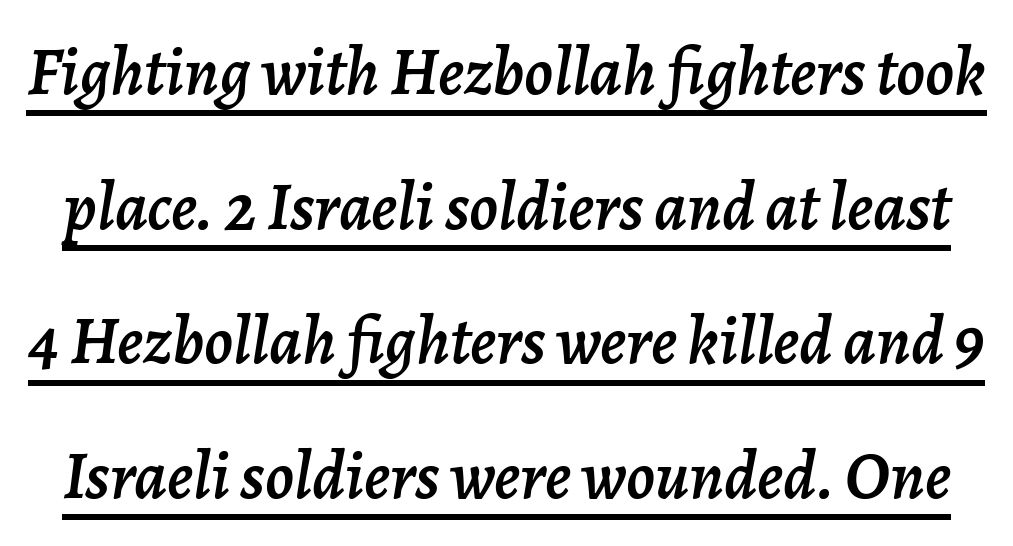
Compared with undecorated copy, this sample adds a rule below the words. Each new line begins a long way beneath the previous one. Observe the lean: these are italic letterforms. The letterforms sit shoulder to shoulder at normal distance. A typesetter would call this proportional, since set widths differ per character.
